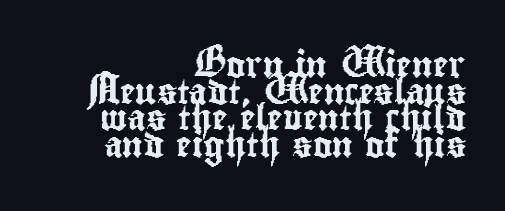
The image shows 26 px text type, upright; set right-aligned, tight line spacing (1.02x), normal letter spacing, not underlined.
